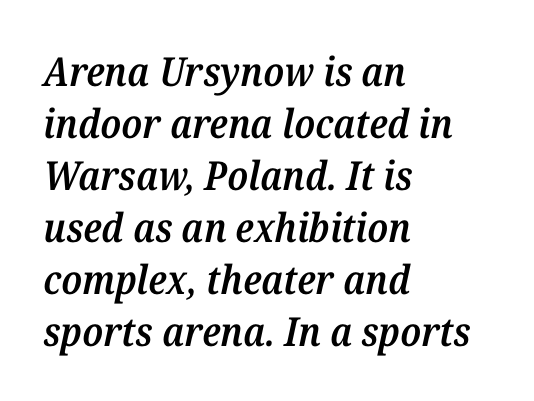
The image shows 40 px semibold serif type, italic (leaning right); set left-aligned, normal line spacing (1.3x), normal letter spacing, not underlined; medium stroke contrast and a medium x-height.
